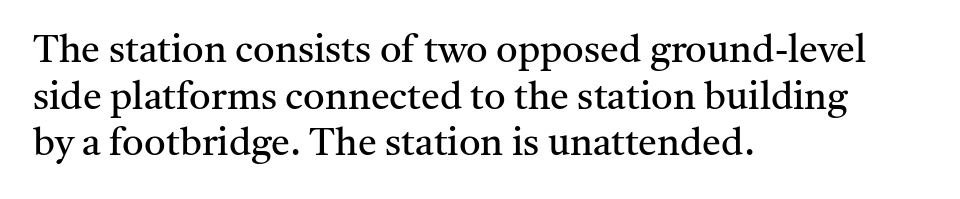
Q: Is the text bold? A: No.
Q: Is the text italic (slanted)? A: No, it is upright.
Q: Is the typeface a serif or a sans-serif typeface? A: Serif.
Q: Is the text underlined? A: No.
Q: How is the paragraph aligned? A: Left-aligned.
Q: Is the spacing between letters normal or unusually wide? A: Normal.
Q: Width (condensed, normal, or wide)? A: Normal.
Q: Stroke contrast? A: Medium.
Q: x-height? A: Medium.
Q: Monospaced? A: No.
